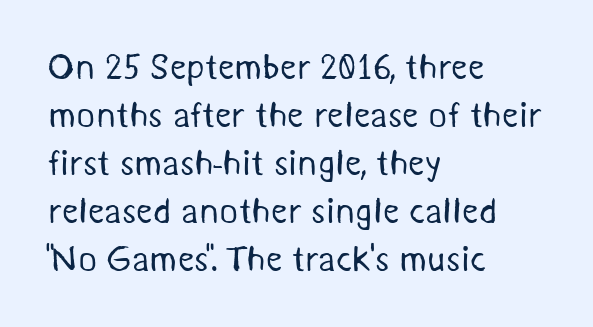
The rendering uses natural spacing where letterforms have individual widths. Notice how descenders clear the ascenders below comfortably — that's standard leading. Only glyphs here, with clear space below each row. Nobody touched the tracking dial on this one. A sans-serif font was chosen for this passage. Stems here are at most as thick as an everyday book face.
